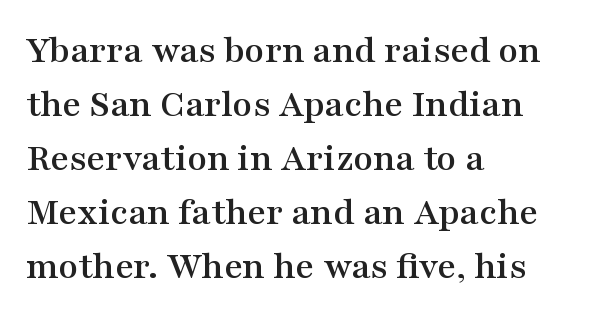
Layout note: lines flush left. Unmarked baselines from the first word to the last. This sample uses an upright cut, with every glyph sitting square on the baseline. Does the type have serifs? Yes, each stem ends in a small foot. Varying glyph widths throughout — classic text-font behaviour.
